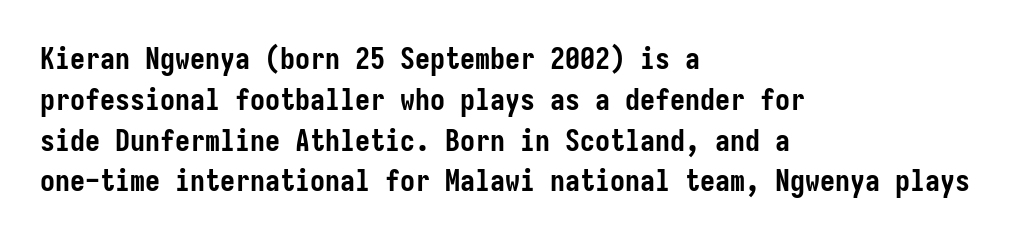
Q: Is the text bold? A: Yes.
Q: Is the text italic (slanted)? A: No, it is upright.
Q: Is the typeface a serif or a sans-serif typeface? A: Sans-serif.
Q: Is the text underlined? A: No.
Q: How is the paragraph aligned? A: Left-aligned.
Q: Is the spacing between letters normal or unusually wide? A: Normal.
Q: Is the spacing between lines tight, normal or loose? A: Normal.
Q: Width (condensed, normal, or wide)? A: Condensed.
Q: Stroke contrast? A: Low.
Q: x-height? A: Medium.
